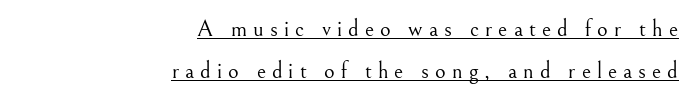
{"italic": "no", "bold": "no", "underline": "yes", "align": "right", "line_spacing_ratio": 1.81, "letter_spacing": "wide", "letter_spacing_em": 0.26, "glyph_px": 23}
